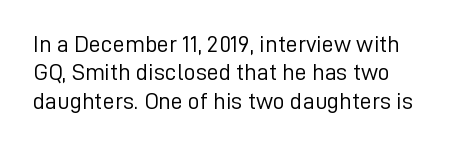
{"italic": "no", "bold": "no", "underline": "no", "line_spacing_ratio": 1.18, "letter_spacing": "normal", "letter_spacing_em": 0.0, "glyph_px": 24}
